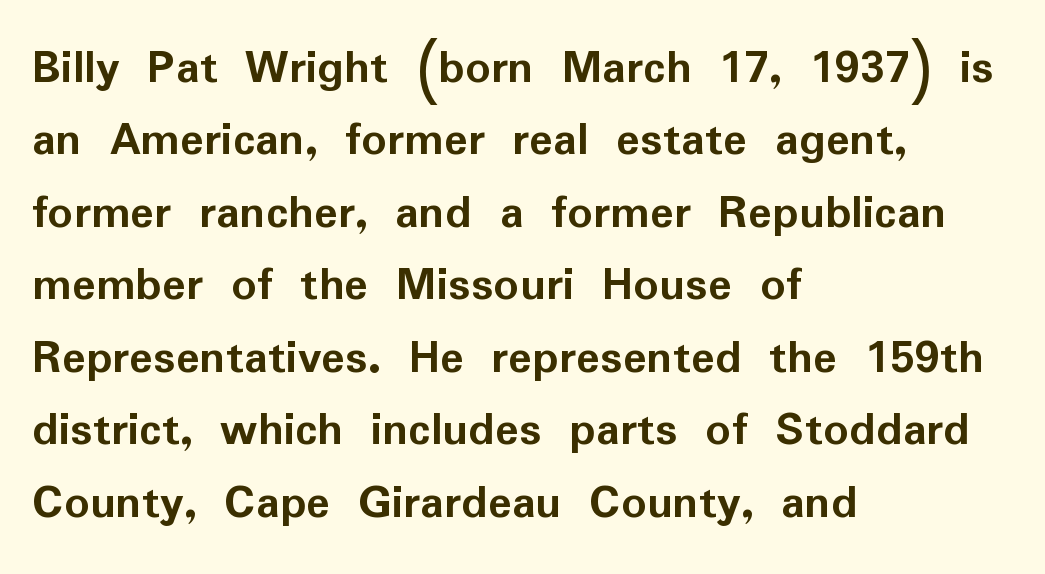
{"serif": "no", "italic": "no", "bold": "yes", "weight": "semibold", "width": "normal", "stroke_contrast": "low", "x_height": "medium", "monospaced": "no", "underline": "no", "align": "left", "line_spacing": "normal", "line_spacing_ratio": 1.45, "letter_spacing": "normal", "letter_spacing_em": 0.0, "glyph_px": 50}
